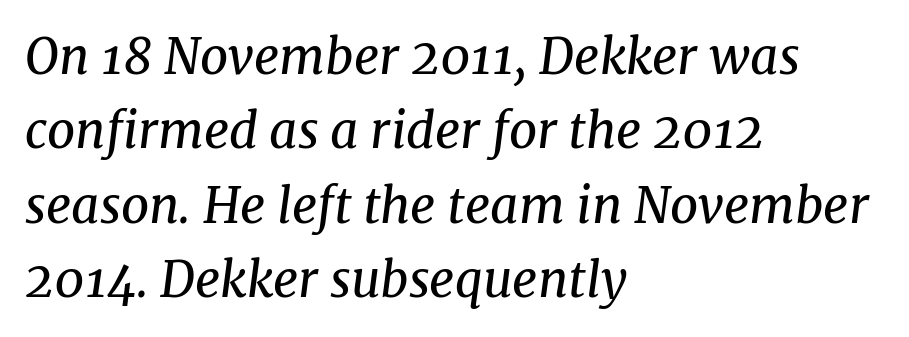
Q: Is the text bold? A: No.
Q: Is the text italic (slanted)? A: Yes, it leans right by about 8 degrees.
Q: Is the typeface a serif or a sans-serif typeface? A: Serif.
Q: Is the text underlined? A: No.
Q: How is the paragraph aligned? A: Left-aligned.
Q: Is the spacing between letters normal or unusually wide? A: Normal.
Q: Is the spacing between lines tight, normal or loose? A: Normal.
Q: Width (condensed, normal, or wide)? A: Normal.
Q: Stroke contrast? A: Medium.
Q: x-height? A: Medium.
Q: Monospaced? A: No.
